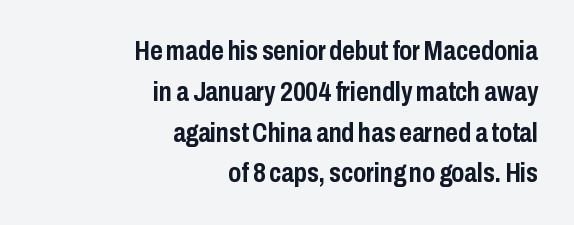
The image shows 27 px bold type, upright; set right-aligned, normal line spacing (1.51x), normal letter spacing, not underlined.
